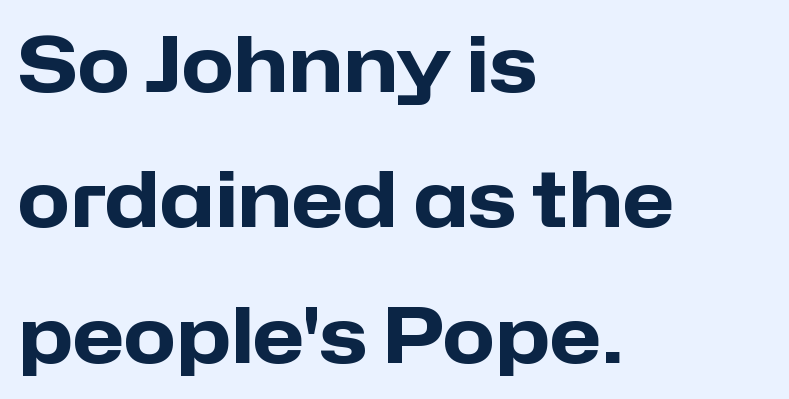
Q: Is the text bold? A: Yes.
Q: Is the text italic (slanted)? A: No, it is upright.
Q: Is the typeface a serif or a sans-serif typeface? A: Sans-serif.
Q: Is the text underlined? A: No.
Q: How is the paragraph aligned? A: Left-aligned.
Q: Is the spacing between letters normal or unusually wide? A: Normal.
Q: Width (condensed, normal, or wide)? A: Normal.
Q: Stroke contrast? A: Low.
Q: x-height? A: Medium.
Q: Monospaced? A: No.
